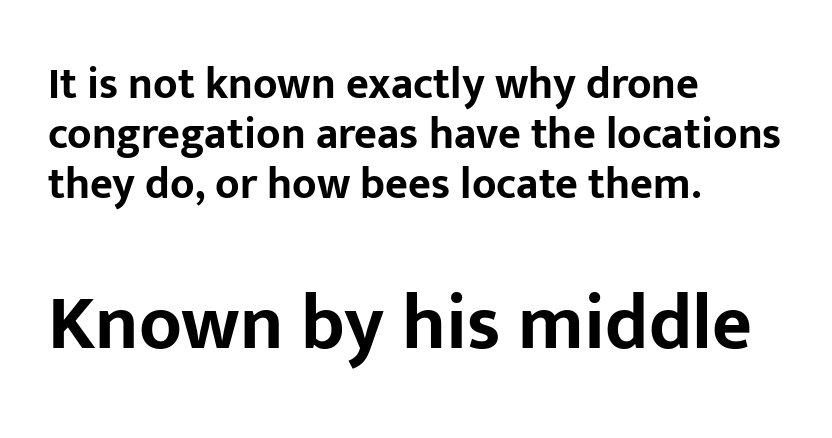
Q: Is the text bold? A: Yes.
Q: Is the text italic (slanted)? A: No, it is upright.
Q: Is the typeface a serif or a sans-serif typeface? A: Sans-serif.
Q: Is the text underlined? A: No.
Q: How is the paragraph aligned? A: Left-aligned.
Q: Is the spacing between letters normal or unusually wide? A: Normal.
Q: Is the spacing between lines tight, normal or loose? A: Tight.
Q: Which block of text is set in a larger size, the first (top) or the second (bottom)? A: The second (bottom) one.
Q: Width (condensed, normal, or wide)? A: Normal.
Q: Stroke contrast? A: Low.
Q: x-height? A: Medium.
Q: Monospaced? A: No.
